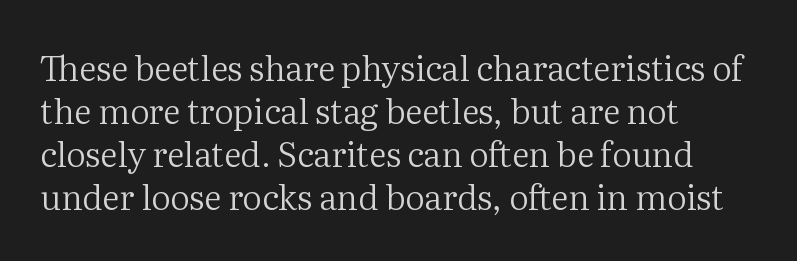
The image shows 34 px regular-weight serif type, upright; set left-aligned, normal line spacing (1.26x), normal letter spacing, not underlined; medium stroke contrast and a medium x-height.
